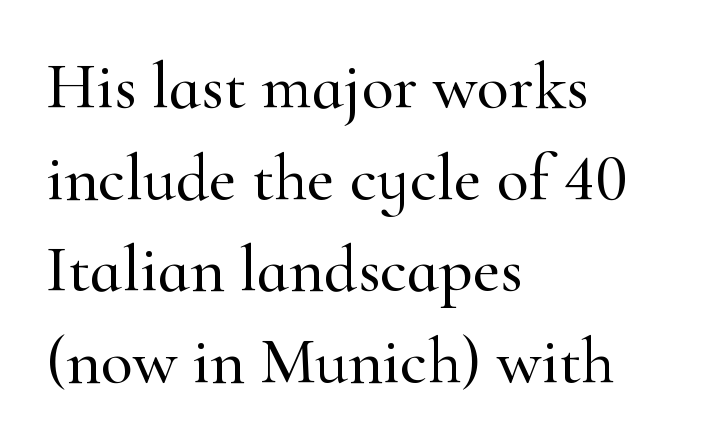
The face used here is rendered with its standard letterfit. Ordinary non-slanted type is in use. These lines are rendered in a variable-pitch font. Has an underline been added? It has not. Classification — serif. These lines are set flush left with a ragged right edge.
